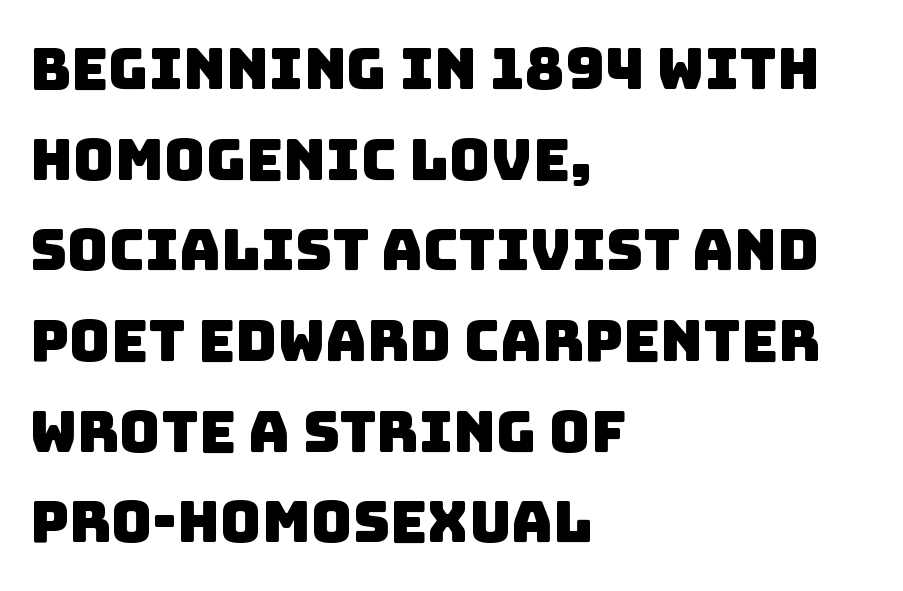
The passage shown is typeset with a sans-serif family. The letterforms sit shoulder to shoulder at normal distance. Bare-footed words on every line. The rendering uses natural spacing where letterforms have individual widths.
